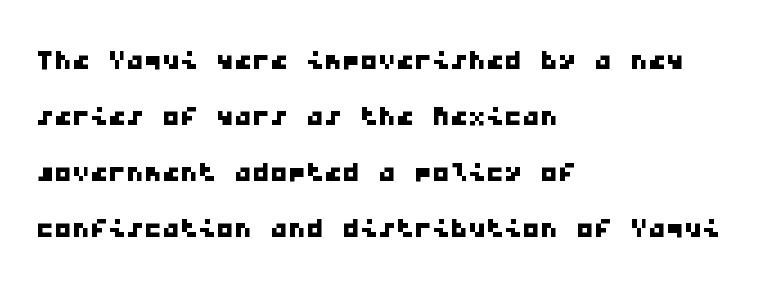
Q: Is the typeface a serif or a sans-serif typeface? A: Sans-serif.
Q: Is the text underlined? A: No.
Q: How is the paragraph aligned? A: Left-aligned.
Q: Is the spacing between letters normal or unusually wide? A: Normal.
Q: Is the spacing between lines tight, normal or loose? A: Normal.
Q: Width (condensed, normal, or wide)? A: Wide.
Q: Stroke contrast? A: Low.
Q: x-height? A: Medium.
Q: Monospaced? A: Yes.
